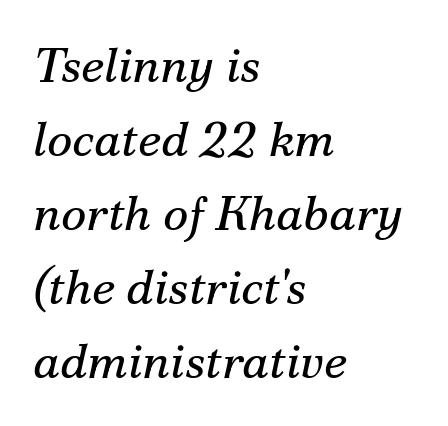
The image shows 49 px regular-weight serif type, italic (leaning right); set left-aligned, normal line spacing (1.51x), normal letter spacing, not underlined; medium stroke contrast and a small x-height.
